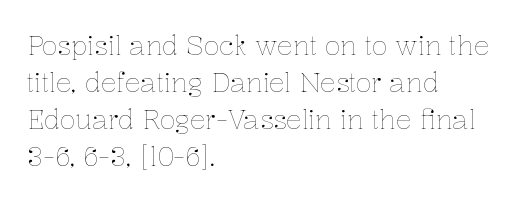
Q: Is the text bold? A: No.
Q: Is the text italic (slanted)? A: No, it is upright.
Q: Is the text underlined? A: No.
Q: How is the paragraph aligned? A: Left-aligned.
Q: Is the spacing between letters normal or unusually wide? A: Normal.
Q: Is the spacing between lines tight, normal or loose? A: Normal.
